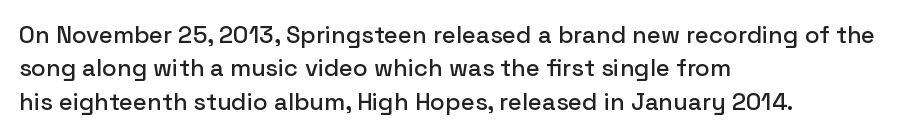
{"italic": "no", "underline": "no", "align": "left", "line_spacing": "normal", "line_spacing_ratio": 1.39, "letter_spacing": "normal", "letter_spacing_em": 0.0, "glyph_px": 24}
